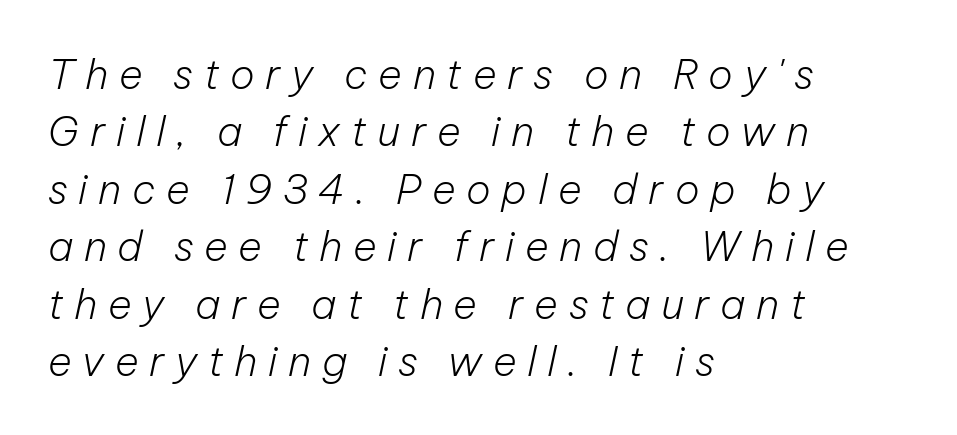
A light-to-regular cut is what we see here. The tracking reads as deliberately expanded to a designer's eye. Bare-footed words on every line. Is this a fixed-width face? No — the glyphs have proportional, varying widths.
